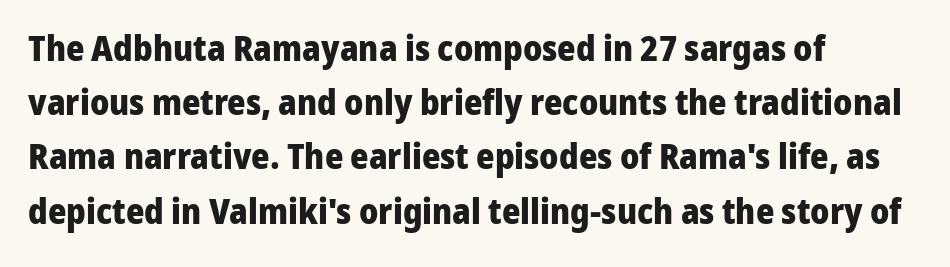
Q: Is the text bold? A: Yes.
Q: Is the text italic (slanted)? A: No, it is upright.
Q: Is the typeface a serif or a sans-serif typeface? A: Sans-serif.
Q: Is the text underlined? A: No.
Q: How is the paragraph aligned? A: Left-aligned.
Q: Is the spacing between letters normal or unusually wide? A: Normal.
Q: Is the spacing between lines tight, normal or loose? A: Normal.
Q: Width (condensed, normal, or wide)? A: Normal.
Q: Stroke contrast? A: Low.
Q: x-height? A: Medium.
Q: Monospaced? A: No.
